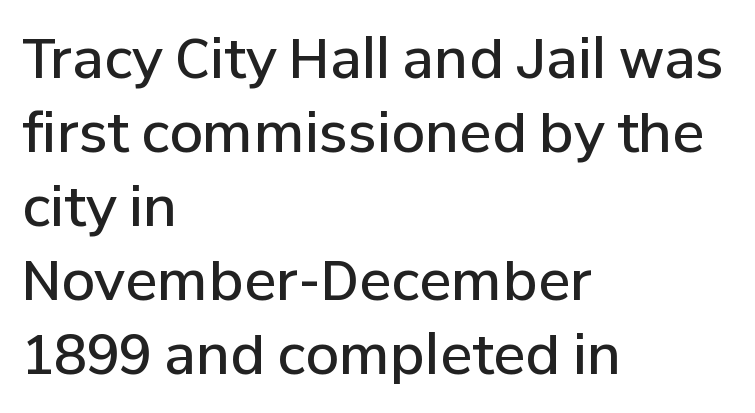
{"serif": "no", "italic": "no", "bold": "semi", "weight": "semibold", "width": "normal", "stroke_contrast": "low", "x_height": "medium", "monospaced": "no", "underline": "no", "align": "left", "line_spacing": "normal", "line_spacing_ratio": 1.37, "letter_spacing": "normal", "letter_spacing_em": 0.0, "glyph_px": 54}
